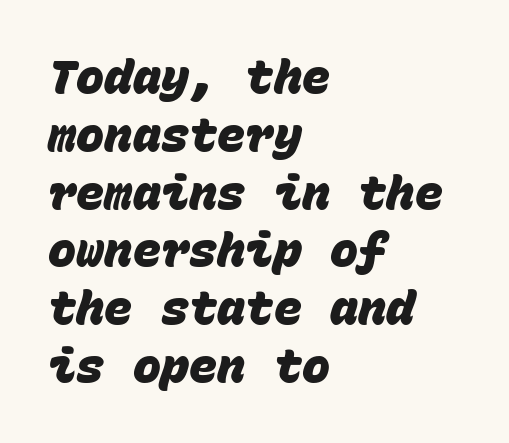
Inter-character spacing is left at the font's built-in metrics. Compared with an ordinary text face, these strokes are far heavier — a full bold. To sum up the face: it is a sans, with no serifs. Do the characters align in a grid? Yes, the font is monospaced. Caption: multi-line text, flush left, ragged right. Plain, unruled lines of type.
